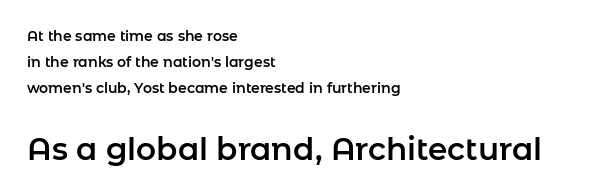
Q: Is the text italic (slanted)? A: No, it is upright.
Q: Is the typeface a serif or a sans-serif typeface? A: Sans-serif.
Q: Is the text underlined? A: No.
Q: How is the paragraph aligned? A: Left-aligned.
Q: Is the spacing between letters normal or unusually wide? A: Normal.
Q: Which block of text is set in a larger size, the first (top) or the second (bottom)? A: The second (bottom) one.
Q: Width (condensed, normal, or wide)? A: Normal.
Q: Stroke contrast? A: Low.
Q: x-height? A: Medium.
Q: Monospaced? A: No.
